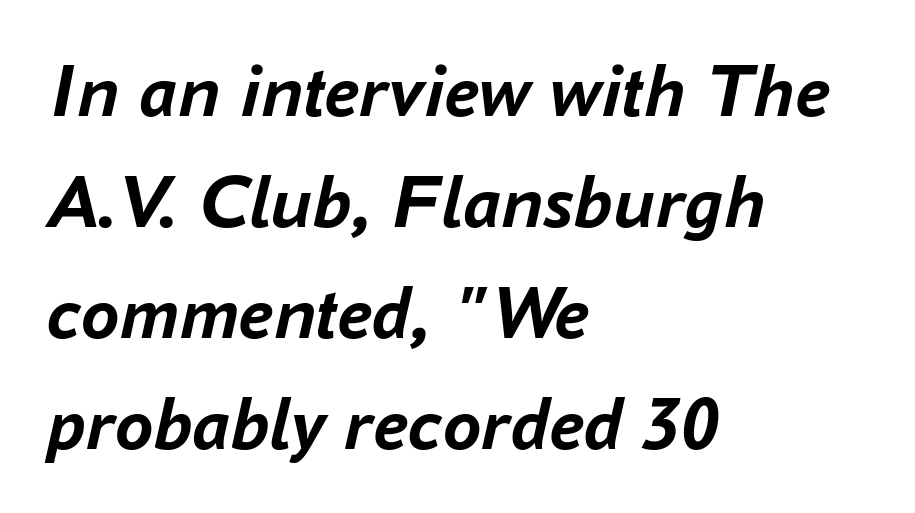
The image shows 77 px semibold type, italic (leaning right); set left-aligned, normal line spacing (1.44x), normal letter spacing, not underlined; low stroke contrast and a medium x-height.
